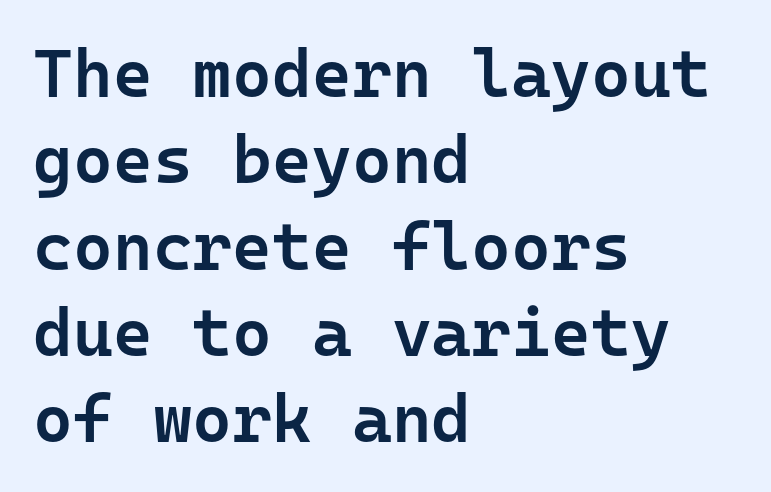
The image shows 68 px semibold sans-serif type, upright, monospaced; set left-aligned, normal line spacing (1.27x), normal letter spacing, not underlined; low stroke contrast and a medium x-height.
